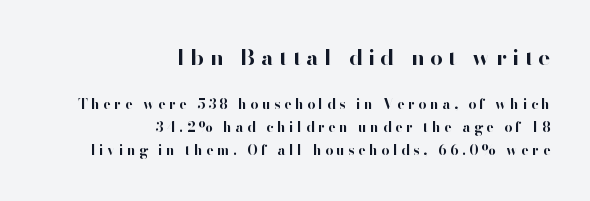
{"italic": "no", "bold": "yes", "underline": "no", "align": "right", "line_spacing": "normal", "line_spacing_ratio": 1.62, "letter_spacing": "wide", "letter_spacing_em": 0.25, "larger_block": "first", "size_ratio": 1.57, "glyph_px": 22}
